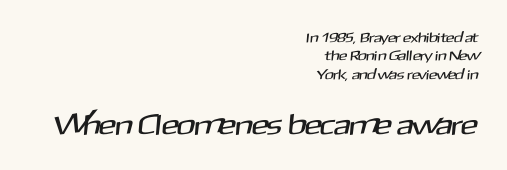
This sample uses a sans-serif face. Size hierarchy here favors the trailing block over the leading one. No word sits above an underline. Looks like regular typesetting: each glyph gets only the width it needs. Compared with a flush-left layout, this one pins lines to the opposite, right side.
